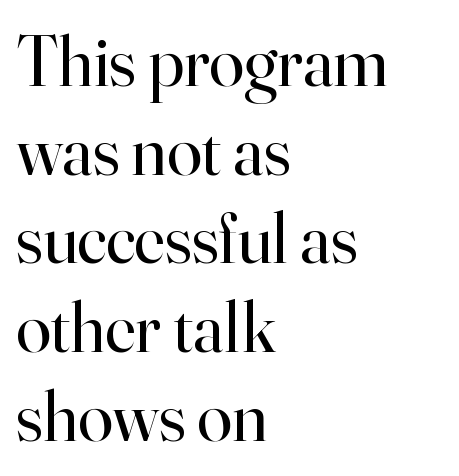
{"serif": "yes", "italic": "no", "bold": "no", "weight": "regular", "width": "normal", "stroke_contrast": "high", "x_height": "small", "monospaced": "no", "underline": "no", "align": "left", "line_spacing": "normal", "line_spacing_ratio": 1.25, "letter_spacing": "normal", "letter_spacing_em": 0.0, "glyph_px": 71}
